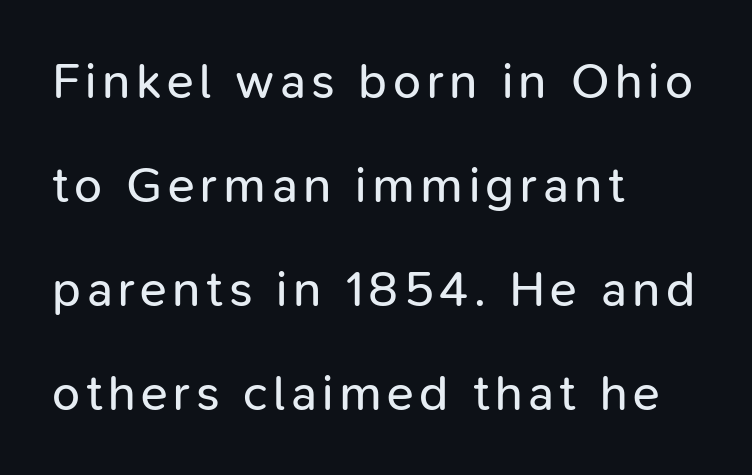
{"serif": "no", "italic": "no", "bold": "no", "weight": "regular", "width": "normal", "stroke_contrast": "low", "x_height": "medium", "monospaced": "no", "underline": "no", "align": "left", "line_spacing": "loose", "line_spacing_ratio": 2.08, "glyph_px": 50}
